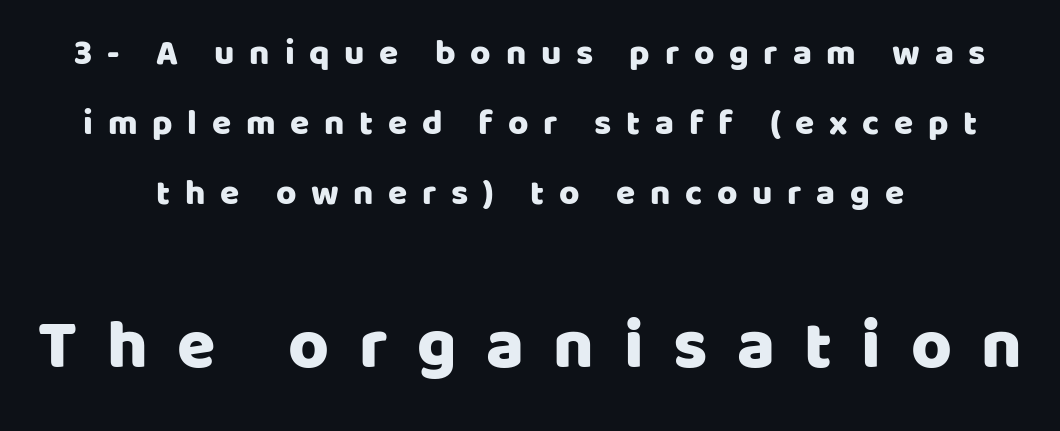
Q: Is the text italic (slanted)? A: No, it is upright.
Q: Is the typeface a serif or a sans-serif typeface? A: Sans-serif.
Q: Is the text underlined? A: No.
Q: How is the paragraph aligned? A: Centered.
Q: Is the spacing between letters normal or unusually wide? A: Unusually wide.
Q: Is the spacing between lines tight, normal or loose? A: Loose.
Q: Which block of text is set in a larger size, the first (top) or the second (bottom)? A: The second (bottom) one.
Q: Width (condensed, normal, or wide)? A: Normal.
Q: Stroke contrast? A: Low.
Q: x-height? A: Large.
Q: Monospaced? A: No.
